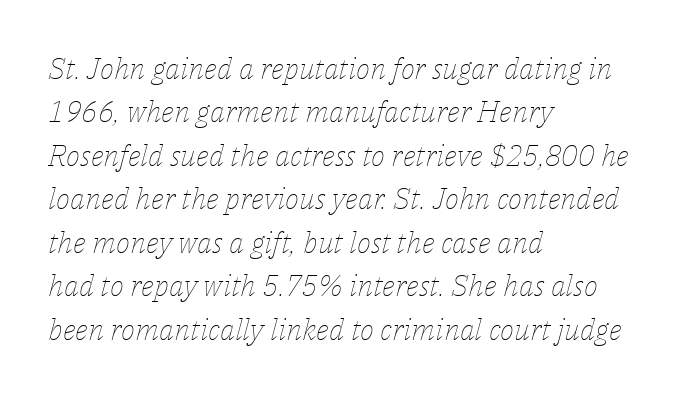
The image shows 30 px thin type, italic (leaning right); set left-aligned, normal line spacing (1.45x), normal letter spacing, not underlined; low stroke contrast and a medium x-height.
